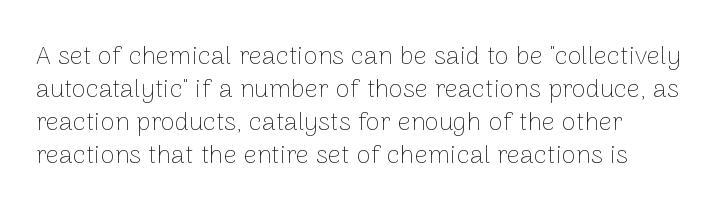
Heaviness? Minimal to ordinary, like unemphasized prose. Letters rest on an invisible, unmarked baseline. The letters sit at their default tracking, neither squeezed nor spread. Posture: straight, roman, zero tilt. A typesetter would call this leading conventional body-copy spacing.
